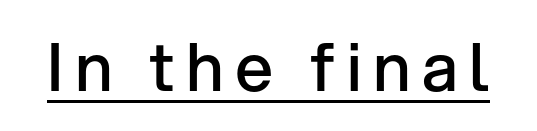
The passage shown is typed in a proportional face where columns would drift. The strokes are fattened partway — semibold, not bold. The face used here appears with an underline applied. Are there feet on the stems? There aren't — it's a sans. Vertical strokes here are truly vertical.
